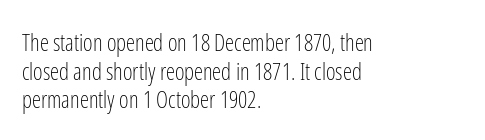
{"italic": "no", "bold": "no", "underline": "no", "align": "left", "line_spacing": "normal", "line_spacing_ratio": 1.25, "letter_spacing": "normal", "letter_spacing_em": 0.0, "glyph_px": 23}
